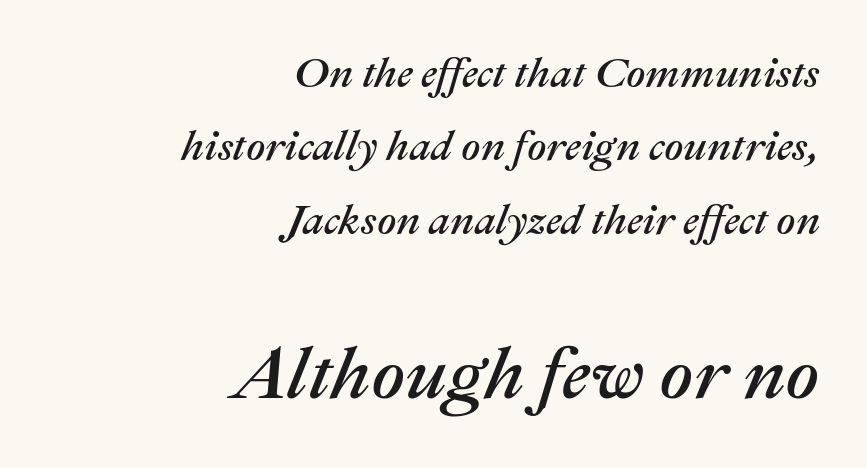
{"italic": "yes", "lean": "right", "slant_degrees": 22, "width": "normal", "stroke_contrast": "medium", "x_height": "medium", "monospaced": "no", "underline": "no", "align": "right", "line_spacing_ratio": 1.75, "letter_spacing": "normal", "letter_spacing_em": 0.0, "larger_block": "second", "size_ratio": 1.76, "glyph_px": 74}
